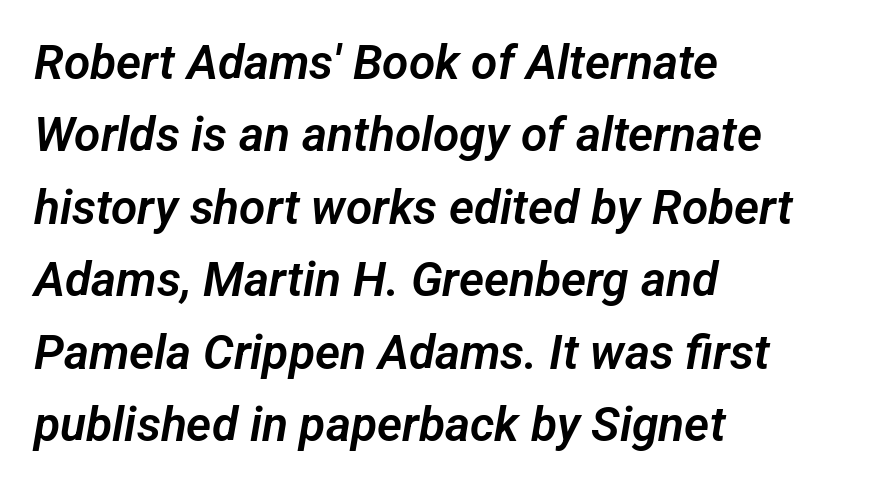
{"serif": "no", "width": "normal", "stroke_contrast": "low", "x_height": "medium", "monospaced": "no", "underline": "no", "align": "left", "line_spacing": "normal", "line_spacing_ratio": 1.51, "letter_spacing": "normal", "letter_spacing_em": 0.0, "glyph_px": 48}
